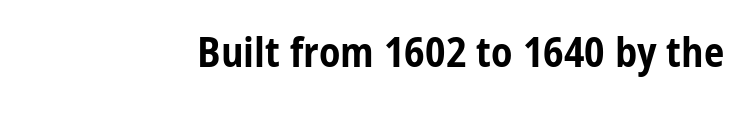
This rendering leaves character spacing at its baseline value. In terms of posture, this sample is upright. Grotesque or geometric, the face here clearly has no serifs. Heavy-handed strokes throughout: this text is bold. Think of a printed novel: that variable character pitch is what you see here. This rendering features lettering with no underline.
